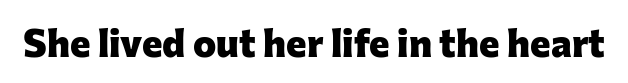
Q: Is the text bold? A: Yes.
Q: Is the text italic (slanted)? A: No, it is upright.
Q: Is the typeface a serif or a sans-serif typeface? A: Sans-serif.
Q: Is the text underlined? A: No.
Q: Is the spacing between letters normal or unusually wide? A: Normal.
Q: Width (condensed, normal, or wide)? A: Normal.
Q: Stroke contrast? A: Low.
Q: x-height? A: Medium.
Q: Monospaced? A: No.
